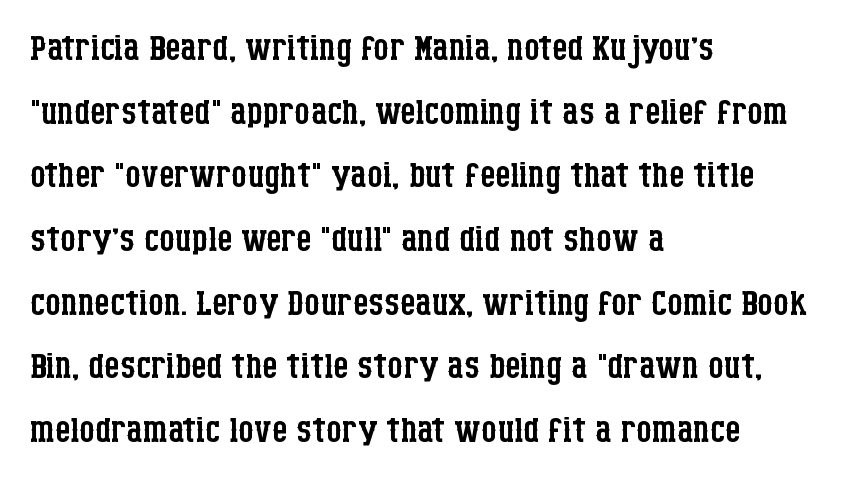
The image shows 49 px regular-weight, condensed serif type, upright; set left-aligned, normal line spacing (1.3x), normal letter spacing, not underlined; low stroke contrast and a large x-height.
